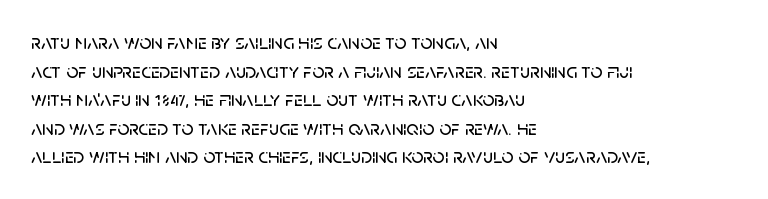
{"italic": "no", "underline": "no", "align": "left", "line_spacing": "normal", "line_spacing_ratio": 1.36, "letter_spacing": "normal", "letter_spacing_em": 0.0, "glyph_px": 21}
